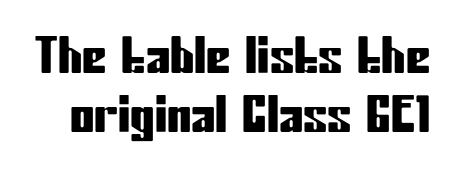
The image shows 49 px condensed sans-serif type, upright; set line spacing 1.21x, normal letter spacing, not underlined; low stroke contrast and a medium x-height.
